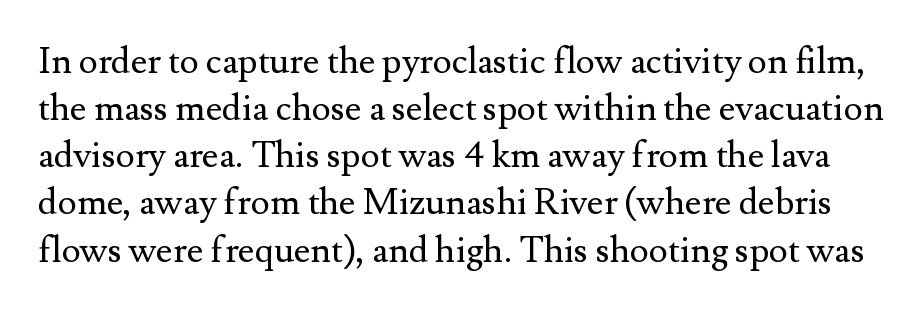
{"serif": "yes", "italic": "no", "bold": "no", "weight": "regular", "width": "normal", "stroke_contrast": "medium", "x_height": "small", "monospaced": "no", "underline": "no", "line_spacing": "normal", "line_spacing_ratio": 1.31, "letter_spacing": "normal", "letter_spacing_em": 0.0, "glyph_px": 36}
